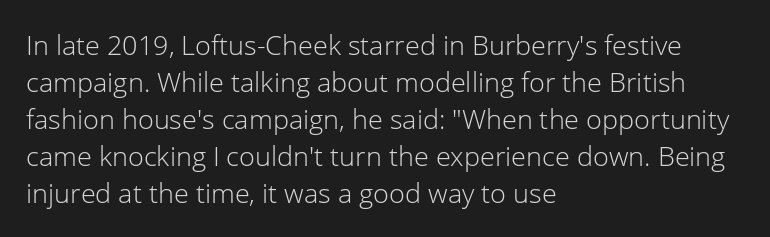
Q: Is the text bold? A: No.
Q: Is the text italic (slanted)? A: No, it is upright.
Q: Is the text underlined? A: No.
Q: How is the paragraph aligned? A: Left-aligned.
Q: Is the spacing between letters normal or unusually wide? A: Normal.
Q: Is the spacing between lines tight, normal or loose? A: Normal.
